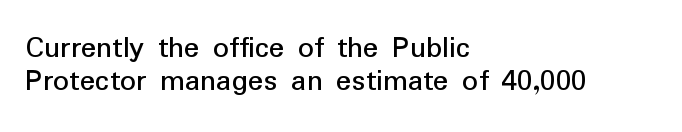
The rendering uses natural spacing where letterforms have individual widths. The letters sit at their default tracking, neither squeezed nor spread. Teacher's note: observe the even left margin — that is flush-left alignment. Cramped leading. To sum up the face: it is a sans, with no serifs. The foot of each line stays bare and open.
